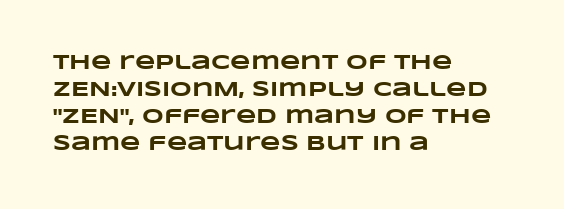
{"bold": "yes", "underline": "no", "align": "left", "line_spacing": "normal", "line_spacing_ratio": 1.29, "letter_spacing": "normal", "letter_spacing_em": 0.0, "glyph_px": 21}
